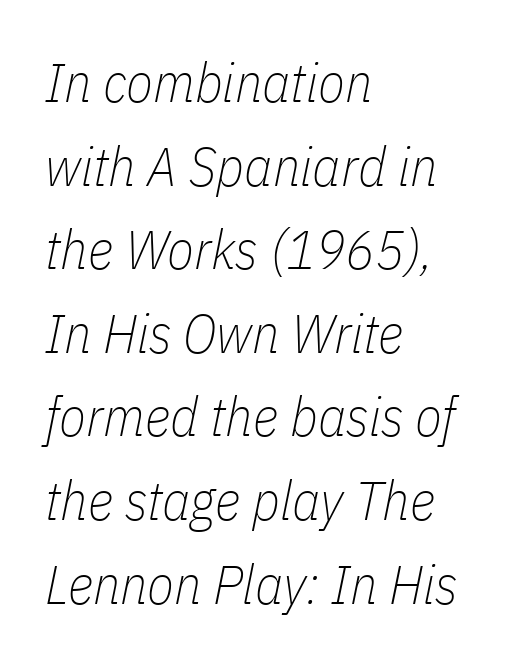
These lines keep a tight, regular rhythm from letter to letter. The passage shown stacks its lines at a standard gap. Italic? Definitely — the glyphs are oblique. Leftover space on each line is placed entirely after the last word. Varying glyph widths throughout — classic text-font behaviour.
